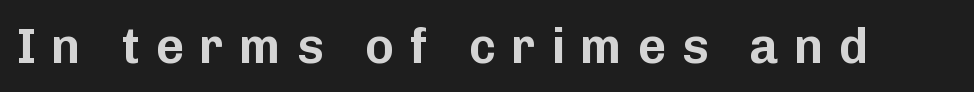
Q: Is the text italic (slanted)? A: No, it is upright.
Q: Is the typeface a serif or a sans-serif typeface? A: Sans-serif.
Q: Is the text underlined? A: No.
Q: Is the spacing between letters normal or unusually wide? A: Unusually wide.
Q: Width (condensed, normal, or wide)? A: Normal.
Q: Stroke contrast? A: Low.
Q: x-height? A: Medium.
Q: Monospaced? A: No.
